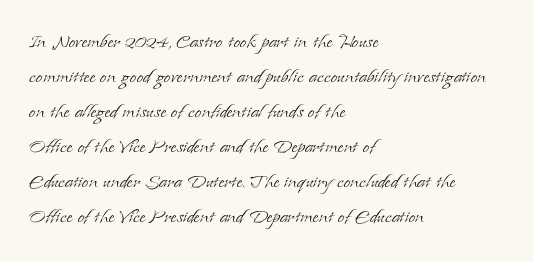
The image shows 24 px text type; set left-aligned, normal line spacing (1.46x), normal letter spacing, not underlined.
